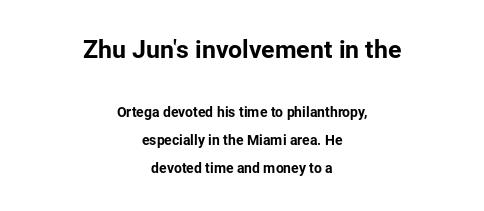
The image shows 25 px text type, upright; set centered, loose line spacing (2.0x), normal letter spacing, not underlined; the first (top) block is 1.79x larger.
